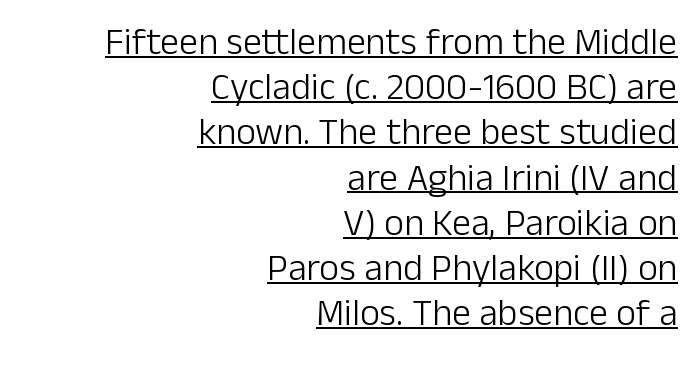
Horizontally, the lines are justified to the trailing edge only. Heaviness? Minimal to ordinary, like unemphasized prose. Classification — sans serif. In terms of letterspacing, this is plain default setting. Ordinary non-slanted type is in use.
